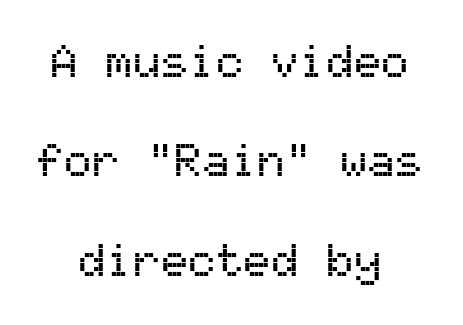
Every character sits straight up, as roman type does. Successive baselines arrive slowly, with a big drop between each. The space directly below the letters is spotless. The text block is weighted toward neither margin, spreading evenly from the middle. Spacing verdict: monospaced, one width for all characters.
